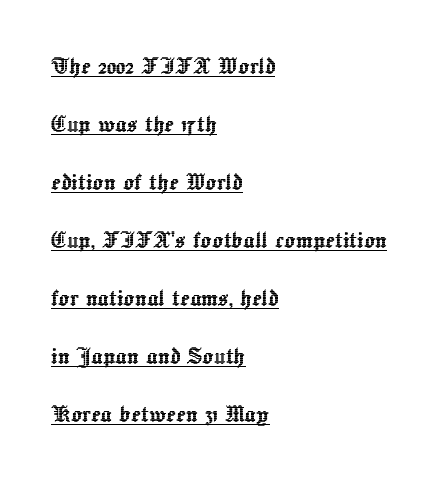
{"italic": "no", "width": "normal", "x_height": "medium", "monospaced": "no", "underline": "yes", "align": "left", "line_spacing": "loose", "line_spacing_ratio": 2.07, "letter_spacing": "normal", "letter_spacing_em": 0.0, "glyph_px": 28}
